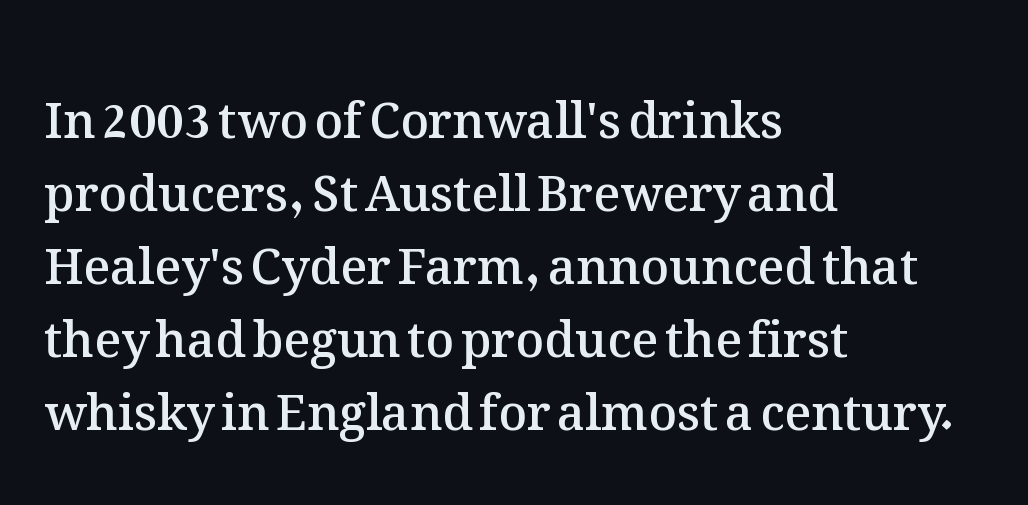
{"italic": "no", "bold": "semi", "weight": "semibold", "width": "normal", "stroke_contrast": "medium", "x_height": "medium", "monospaced": "no", "underline": "no", "align": "left", "line_spacing": "normal", "line_spacing_ratio": 1.49, "letter_spacing": "normal", "letter_spacing_em": 0.0, "glyph_px": 49}
